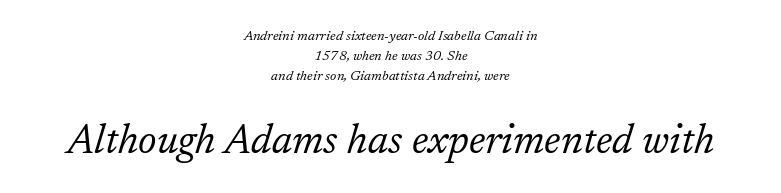
The rendering shows small feet on the letterforms — a serif design. Caption: upper text group reduced, lower text group enlarged. On a weight scale, this lands at 450 or below. Proportional: the letters do not fall into vertical columns. Where is the straight margin? There isn't one; the lines are centered. Italic? Definitely — the glyphs are oblique.
